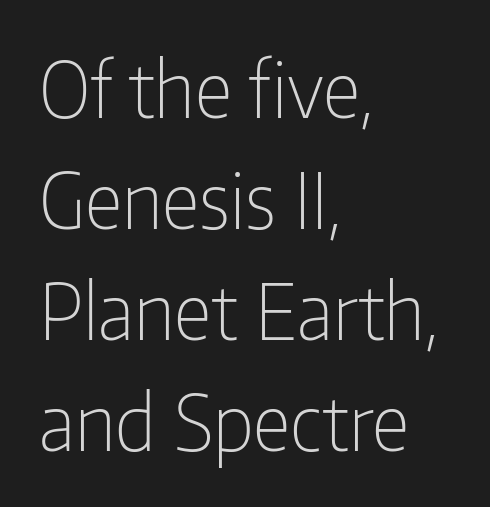
{"serif": "no", "italic": "no", "bold": "no", "weight": "light", "width": "condensed", "stroke_contrast": "low", "x_height": "medium", "monospaced": "no", "underline": "no", "align": "left", "line_spacing": "normal", "line_spacing_ratio": 1.46, "letter_spacing": "normal", "letter_spacing_em": 0.0, "glyph_px": 76}
